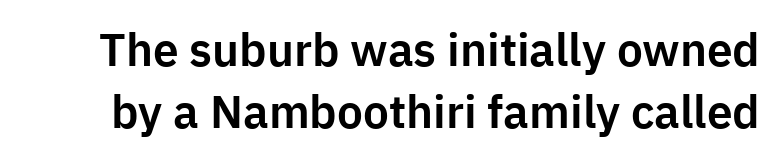
This rendering features lettering with no underline. A typesetter would mark this as roman, not italic. The letterforms sit shoulder to shoulder at normal distance. The space between consecutive lines is moderate. These lines are rendered in a variable-pitch font. The rendering shows plain stroke endings on the letterforms — a sans-serif design.
